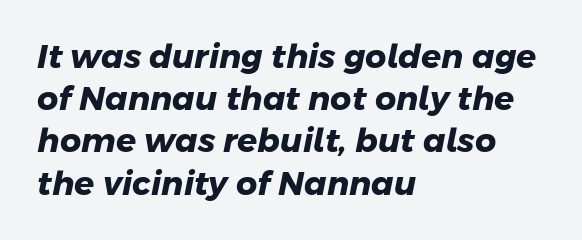
Students, observe: this is what conventionally led text looks like. Each line starts at the same left margin while the right side varies. You could not count columns in this text — the font is proportionally spaced. Look at the bottom of the vertical strokes: they stop flat, with no serifs. Summary of weight: heavy, a full bold. The letters sit at their default tracking, neither squeezed nor spread.
